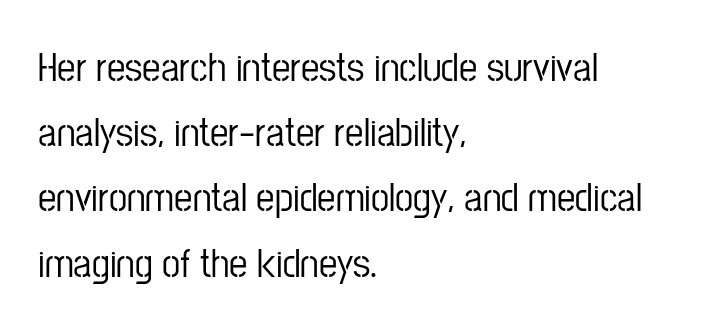
The image shows 41 px condensed sans-serif type, upright; set left-aligned, normal line spacing (1.59x), normal letter spacing, not underlined; low stroke contrast and a medium x-height.
